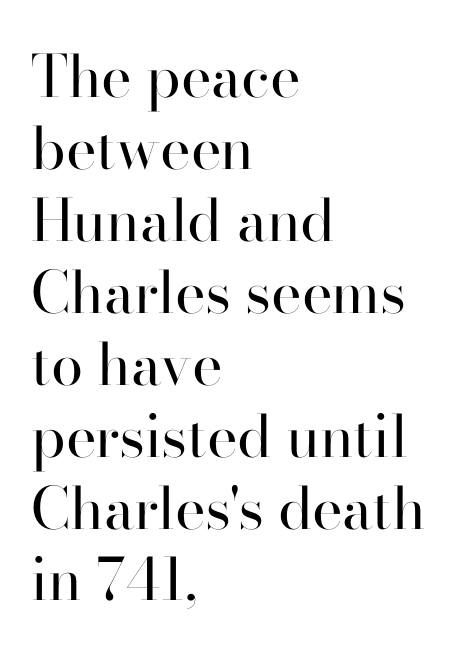
Q: Is the text bold? A: No.
Q: Is the text italic (slanted)? A: No, it is upright.
Q: Is the typeface a serif or a sans-serif typeface? A: Serif.
Q: Is the text underlined? A: No.
Q: How is the paragraph aligned? A: Left-aligned.
Q: Is the spacing between letters normal or unusually wide? A: Normal.
Q: Width (condensed, normal, or wide)? A: Normal.
Q: Stroke contrast? A: High.
Q: x-height? A: Small.
Q: Monospaced? A: No.
